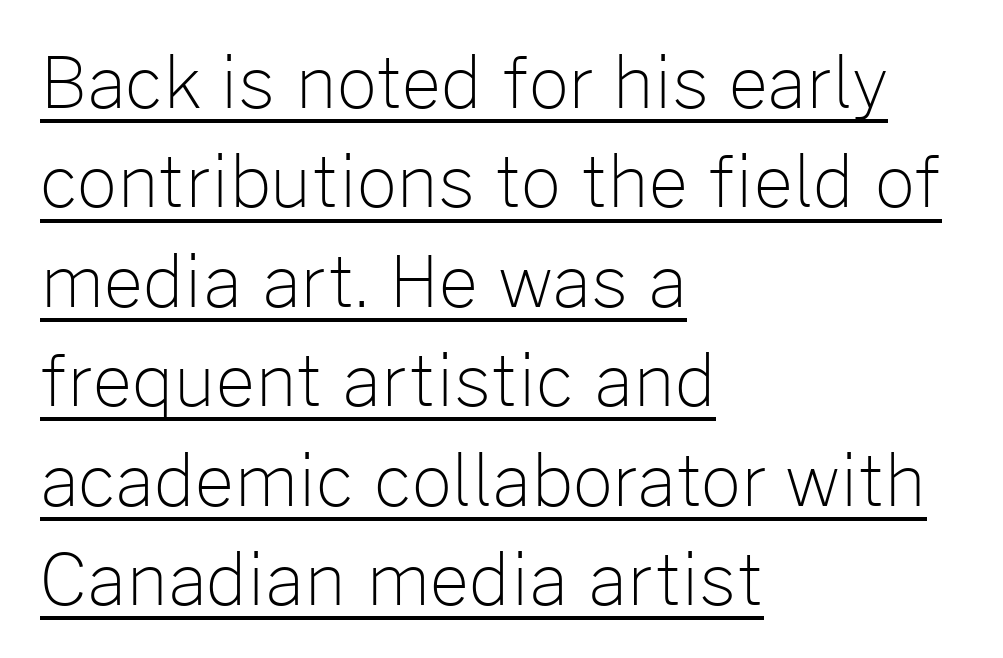
{"serif": "no", "italic": "no", "bold": "no", "weight": "light", "width": "normal", "stroke_contrast": "low", "x_height": "medium", "monospaced": "no", "underline": "yes", "align": "left", "line_spacing": "normal", "line_spacing_ratio": 1.42, "letter_spacing": "normal", "letter_spacing_em": 0.0, "glyph_px": 70}
